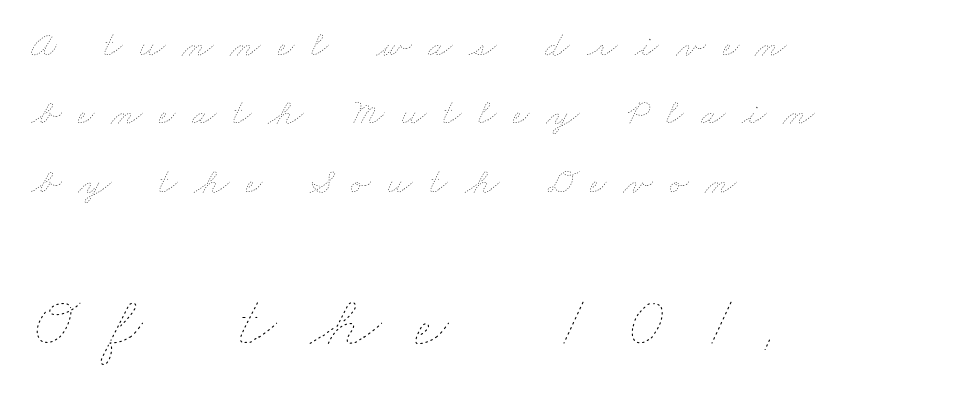
{"bold": "no", "weight": "thin", "width": "wide", "stroke_contrast": "low", "x_height": "small", "monospaced": "no", "underline": "no", "align": "left", "line_spacing": "loose", "line_spacing_ratio": 1.9, "letter_spacing": "wide", "letter_spacing_em": 0.46, "larger_block": "second", "size_ratio": 2.03, "glyph_px": 73}
